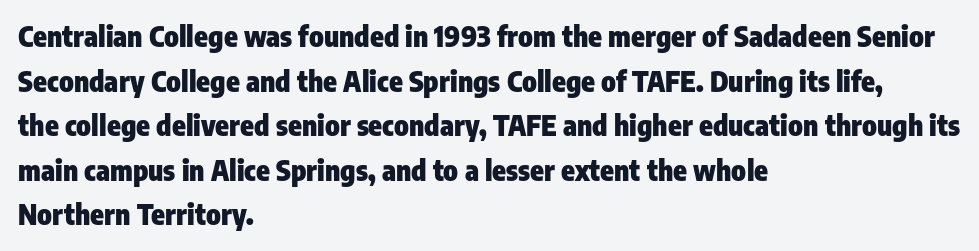
Q: Is the text bold? A: Yes.
Q: Is the text italic (slanted)? A: No, it is upright.
Q: Is the typeface a serif or a sans-serif typeface? A: Sans-serif.
Q: Is the text underlined? A: No.
Q: How is the paragraph aligned? A: Left-aligned.
Q: Is the spacing between letters normal or unusually wide? A: Normal.
Q: Is the spacing between lines tight, normal or loose? A: Normal.
Q: Width (condensed, normal, or wide)? A: Condensed.
Q: Stroke contrast? A: Low.
Q: x-height? A: Medium.
Q: Monospaced? A: No.
